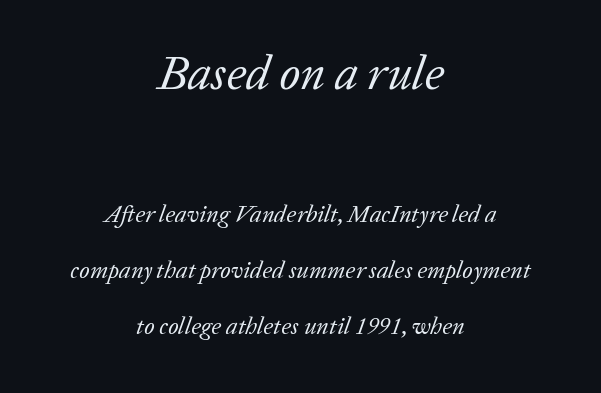
The letters advance in unequal steps, a hallmark of proportional type. Decoration check: the copy has no underline. Nothing unusual about the tracking: characters are spaced as the font intends. Baseline-to-baseline distance is far greater than the letter height. The typeface chosen for these lines features serifs. Compared with a typical body face, this is equally light or lighter still.
